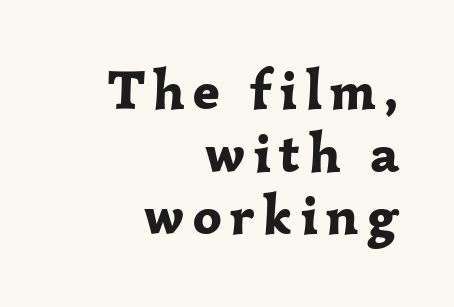
The vertical gap from one line to the next is small. Is this a fixed-width face? No — the glyphs have proportional, varying widths. Unmarked baselines from the first word to the last. The passage shown is emphatically bold.
